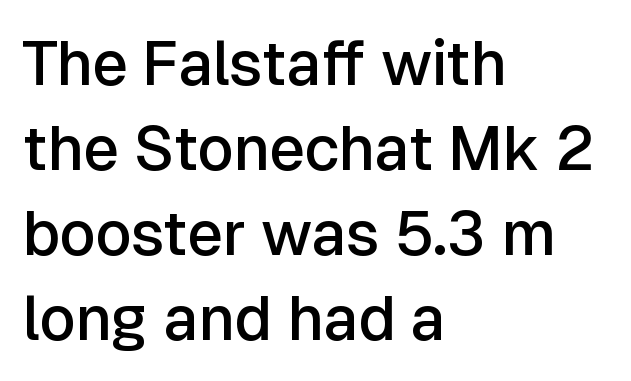
Q: Is the text bold? A: Semi-bold.
Q: Is the text italic (slanted)? A: No, it is upright.
Q: Is the typeface a serif or a sans-serif typeface? A: Sans-serif.
Q: Is the text underlined? A: No.
Q: How is the paragraph aligned? A: Left-aligned.
Q: Is the spacing between letters normal or unusually wide? A: Normal.
Q: Is the spacing between lines tight, normal or loose? A: Normal.
Q: Width (condensed, normal, or wide)? A: Normal.
Q: Stroke contrast? A: Low.
Q: x-height? A: Medium.
Q: Monospaced? A: No.
